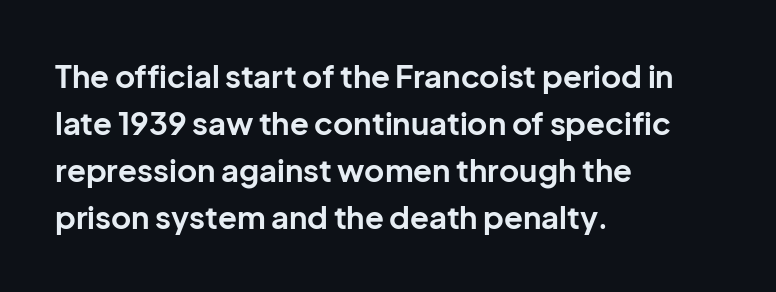
The face used here is proportionally spaced, like ordinary book or web type. Underlining? Definitely not there. The characters look thick and weighty, a clear bold. Characters follow at the spacing the type designer built in. Reading down the block, your eye returns to a fixed left position each line.
